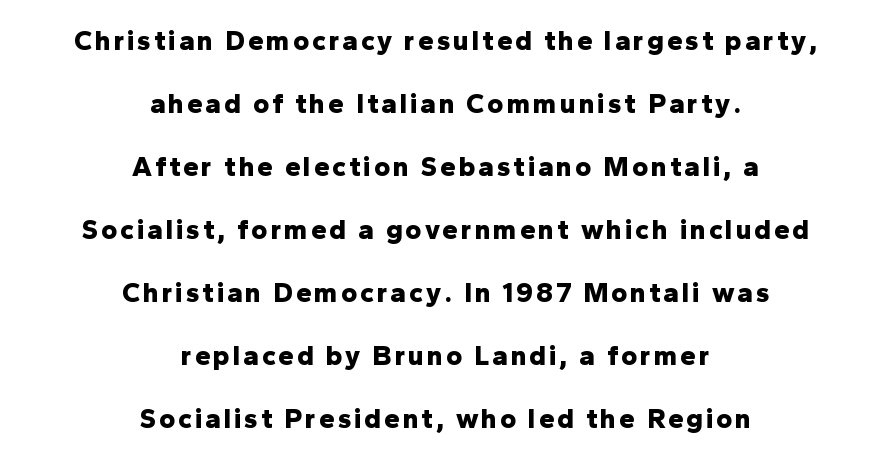
Q: Is the text bold? A: Yes.
Q: Is the text italic (slanted)? A: No, it is upright.
Q: Is the typeface a serif or a sans-serif typeface? A: Sans-serif.
Q: Is the text underlined? A: No.
Q: How is the paragraph aligned? A: Centered.
Q: Is the spacing between lines tight, normal or loose? A: Loose.
Q: Width (condensed, normal, or wide)? A: Normal.
Q: Stroke contrast? A: Low.
Q: x-height? A: Medium.
Q: Monospaced? A: No.
